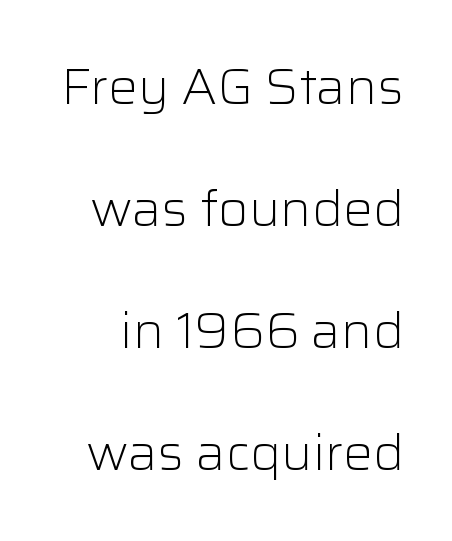
Bare-footed words on every line. Rendered with straight, roman letterforms. Compared with a typical body face, this is equally light or lighter still. The type is set solid horizontally, with unmodified tracking. Note: no serifs on the glyphs. Varying glyph widths throughout — classic text-font behaviour.
